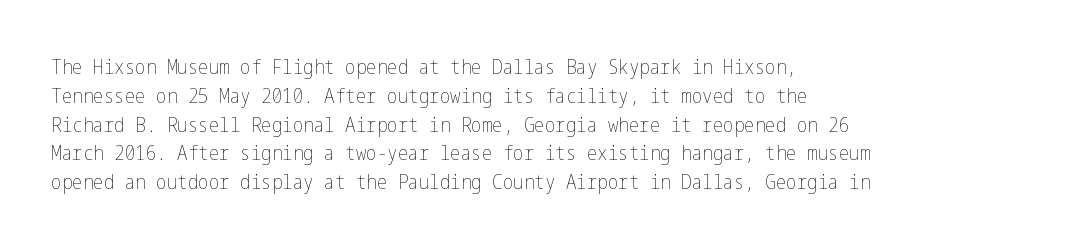
The image shows 21 px text type, upright; set left-aligned, normal line spacing (1.37x), normal letter spacing, not underlined.
